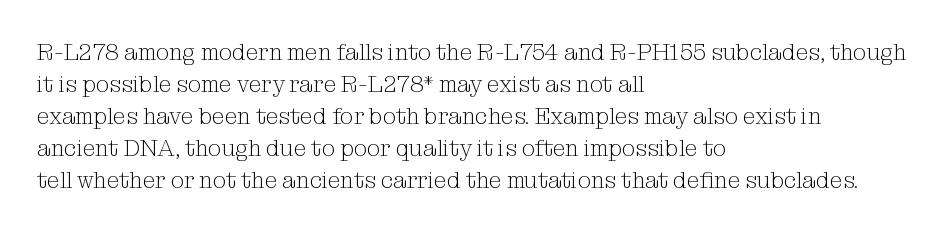
The image shows 23 px text type, upright; set left-aligned, normal line spacing (1.39x), normal letter spacing, not underlined.
